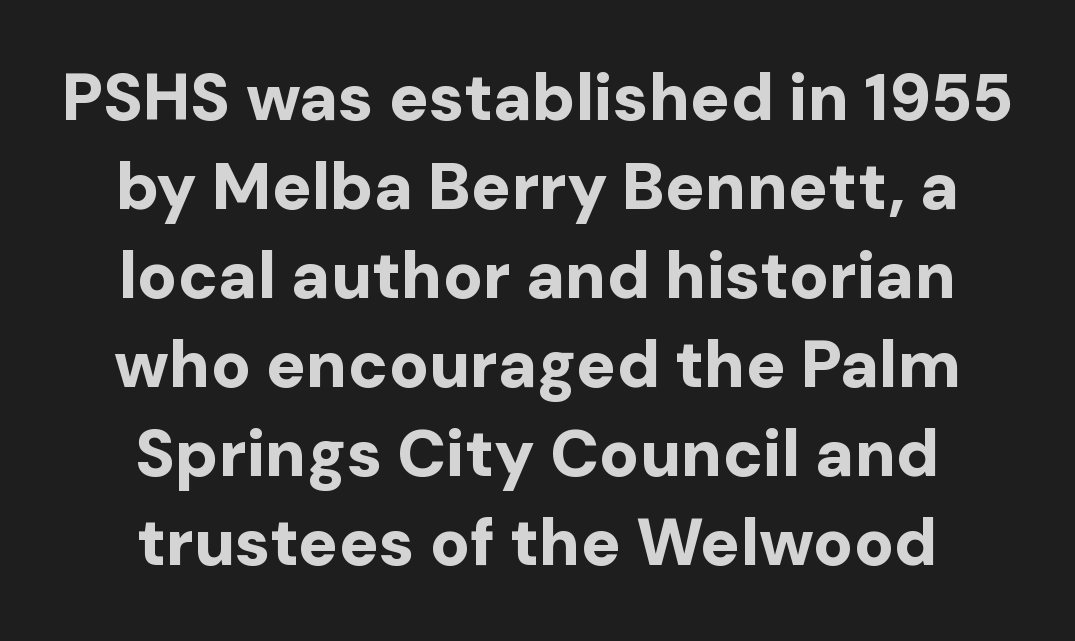
Is the type bold? Yes — the strokes are clearly thick and heavy. Note the varied advance widths — an 'i' is clearly narrower than an 'm'. Quick note: not italic, upright. Letters rest on an invisible, unmarked baseline. This sample uses a sans-serif face.
